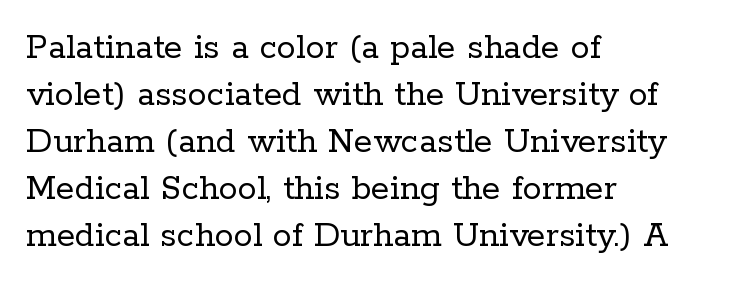
What stands out about the letter spacing? Nothing — it is the standard amount. The lines are quadded left. The face used here is proportionally spaced, like ordinary book or web type. Serif or sans? Serif — the stroke terminals have little feet. The typesetting does not lean heavy: it is not bold.
